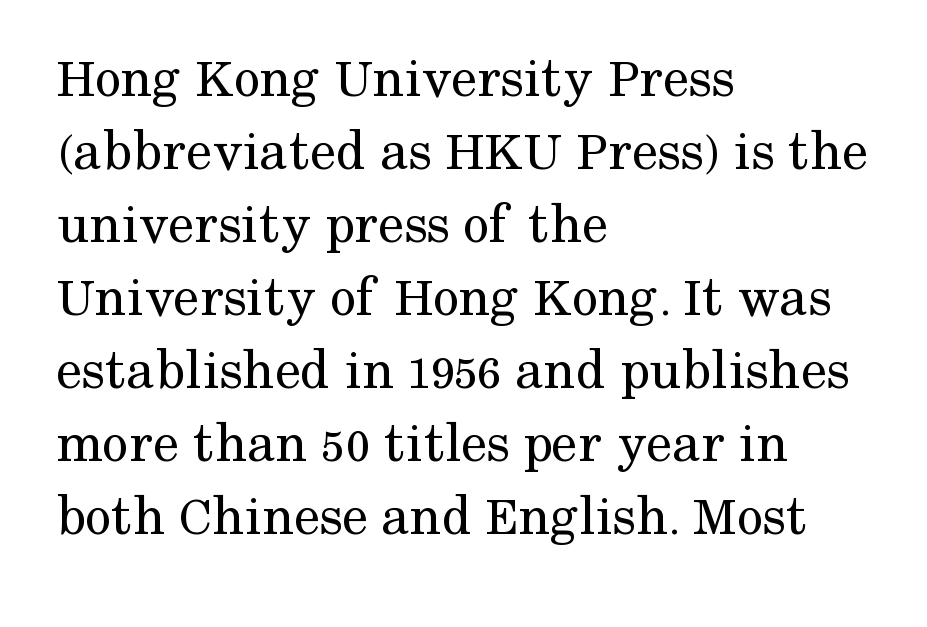
{"serif": "yes", "italic": "no", "bold": "no", "weight": "regular", "width": "normal", "stroke_contrast": "medium", "x_height": "medium", "monospaced": "no", "underline": "no", "align": "left", "line_spacing": "normal", "line_spacing_ratio": 1.26, "letter_spacing": "normal", "letter_spacing_em": 0.0, "glyph_px": 58}
